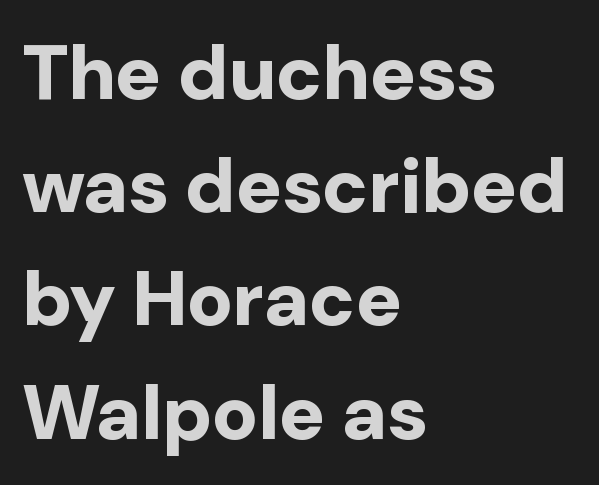
The image shows 77 px bold sans-serif type, upright; set left-aligned, normal line spacing (1.47x), normal letter spacing, not underlined; low stroke contrast and a medium x-height.
